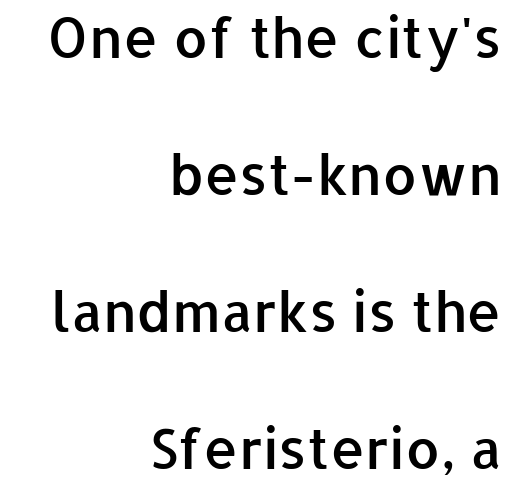
A flush-right, rag-left setting is used for this passage. Here the designer chose a conventional face with non-uniform glyph widths. Clear beneath every line of the passage. Leading is clearly above the norm, producing a sparse column.
